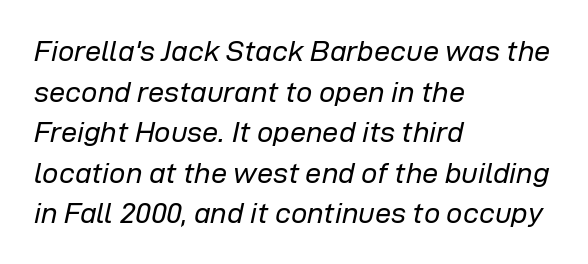
Q: Is the text bold? A: No.
Q: Is the text italic (slanted)? A: Yes, it leans right by about 12 degrees.
Q: Is the text underlined? A: No.
Q: How is the paragraph aligned? A: Left-aligned.
Q: Is the spacing between letters normal or unusually wide? A: Normal.
Q: Is the spacing between lines tight, normal or loose? A: Normal.
Q: Width (condensed, normal, or wide)? A: Normal.
Q: Stroke contrast? A: Low.
Q: x-height? A: Medium.
Q: Monospaced? A: No.
